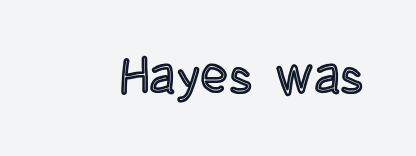
The image shows 51 px condensed type, upright; set normal letter spacing, not underlined; a large x-height.
